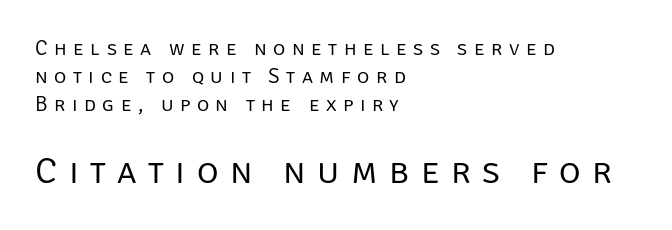
{"serif": "no", "italic": "no", "bold": "no", "weight": "regular", "width": "normal", "stroke_contrast": "low", "x_height": "large", "monospaced": "no", "underline": "no", "align": "left", "line_spacing": "normal", "line_spacing_ratio": 1.33, "letter_spacing": "wide", "letter_spacing_em": 0.31, "larger_block": "second", "size_ratio": 1.76, "glyph_px": 37}
